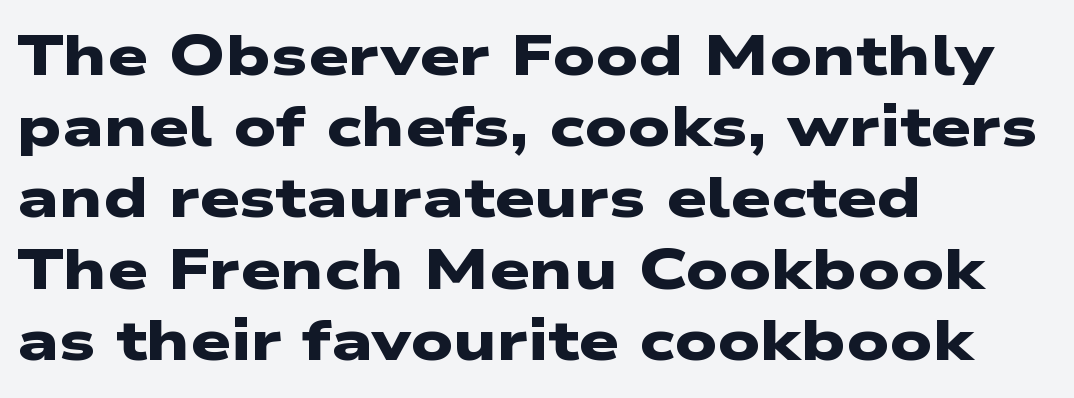
{"serif": "no", "bold": "yes", "weight": "heavy", "width": "wide", "stroke_contrast": "low", "x_height": "medium", "monospaced": "no", "underline": "no", "align": "left", "line_spacing": "normal", "line_spacing_ratio": 1.25, "letter_spacing": "normal", "letter_spacing_em": 0.0, "glyph_px": 57}
